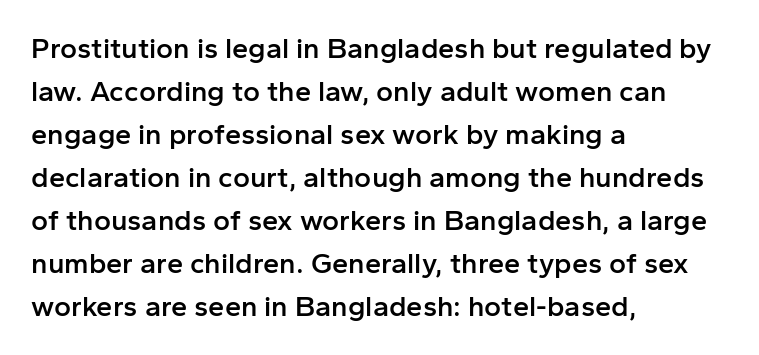
{"serif": "no", "italic": "no", "bold": "semi", "weight": "semibold", "width": "normal", "stroke_contrast": "low", "x_height": "medium", "monospaced": "no", "underline": "no", "align": "left", "line_spacing": "normal", "line_spacing_ratio": 1.48, "letter_spacing": "normal", "letter_spacing_em": 0.0, "glyph_px": 29}
